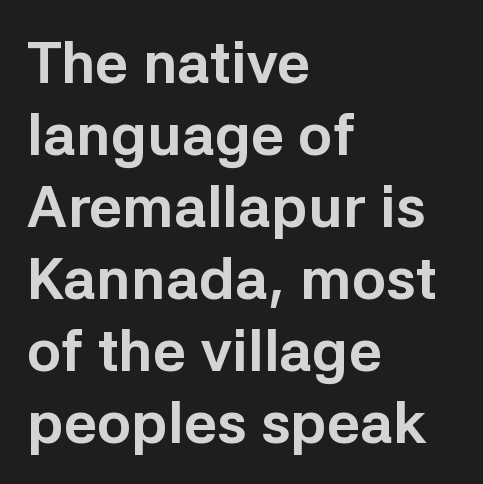
The image shows 58 px bold sans-serif type, upright; set left-aligned, line spacing 1.24x, normal letter spacing, not underlined; low stroke contrast and a medium x-height.
